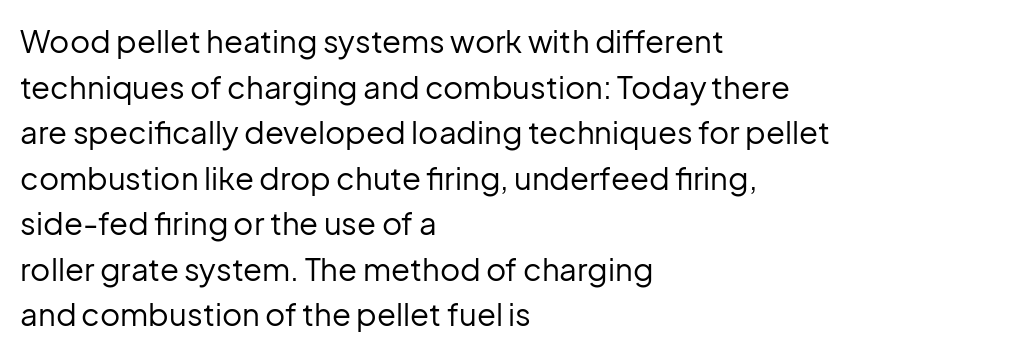
The image shows 31 px regular-weight sans-serif type, upright; set left-aligned, normal line spacing (1.47x), normal letter spacing, not underlined; low stroke contrast and a medium x-height.
